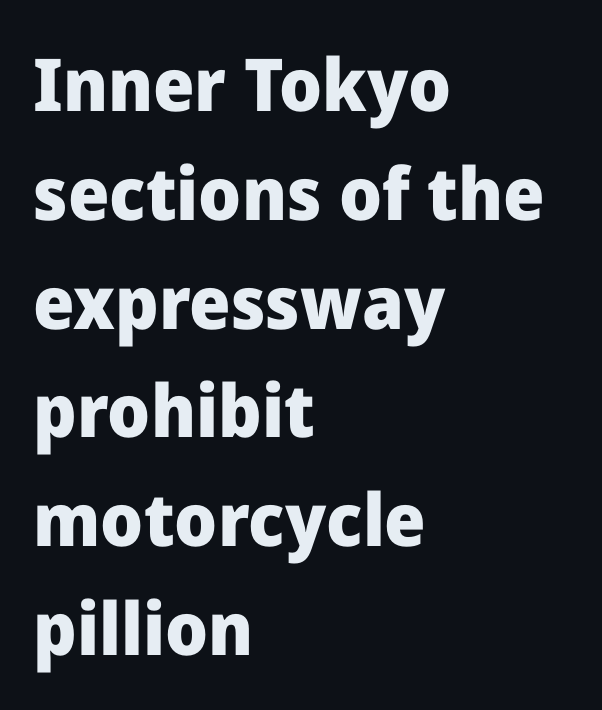
Q: Is the text bold? A: Yes.
Q: Is the text italic (slanted)? A: No, it is upright.
Q: Is the typeface a serif or a sans-serif typeface? A: Sans-serif.
Q: Is the text underlined? A: No.
Q: How is the paragraph aligned? A: Left-aligned.
Q: Is the spacing between letters normal or unusually wide? A: Normal.
Q: Is the spacing between lines tight, normal or loose? A: Normal.
Q: Width (condensed, normal, or wide)? A: Normal.
Q: Stroke contrast? A: Low.
Q: x-height? A: Medium.
Q: Monospaced? A: No.
